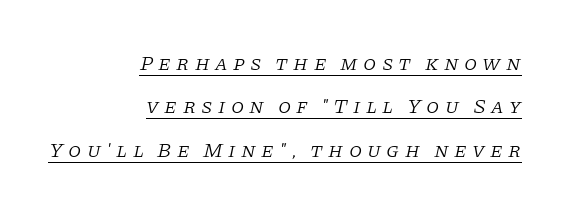
{"italic": "yes", "lean": "right", "slant_degrees": 11, "bold": "no", "underline": "yes", "align": "right", "line_spacing": "loose", "line_spacing_ratio": 2.07, "letter_spacing": "wide", "letter_spacing_em": 0.25, "glyph_px": 21}
